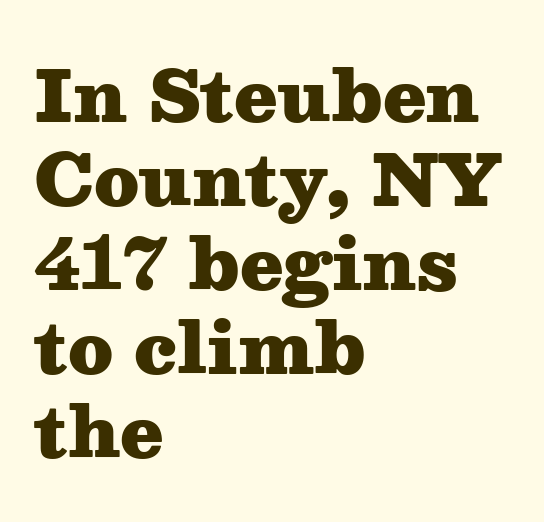
This is the regular roman posture of the typeface. Yep, those are serifs on the letters. Is this a fixed-width face? No — the glyphs have proportional, varying widths. Typeset ragged right — the left edge is the straight one. The line texture is even and compact thanks to regular tracking.
